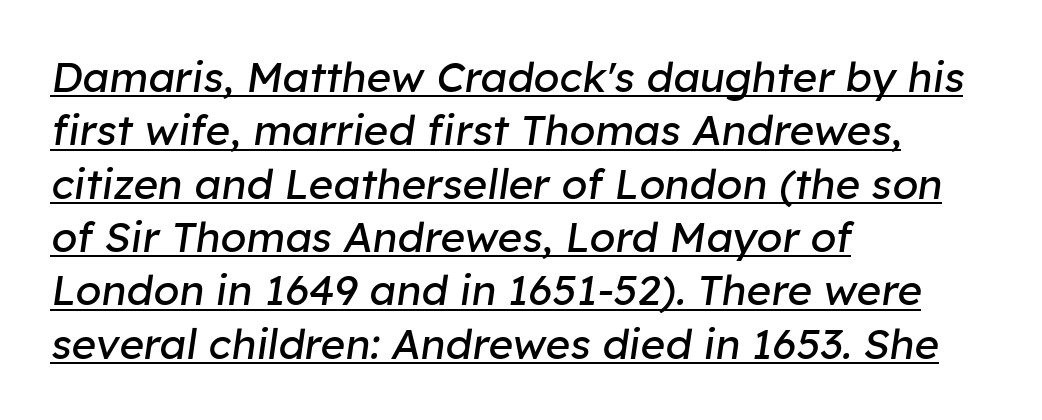
Q: Is the text bold? A: No.
Q: Is the text italic (slanted)? A: Yes, it leans right by about 8 degrees.
Q: Is the text underlined? A: Yes.
Q: How is the paragraph aligned? A: Left-aligned.
Q: Is the spacing between letters normal or unusually wide? A: Normal.
Q: Is the spacing between lines tight, normal or loose? A: Normal.
Q: Width (condensed, normal, or wide)? A: Normal.
Q: Stroke contrast? A: Low.
Q: x-height? A: Medium.
Q: Monospaced? A: No.
